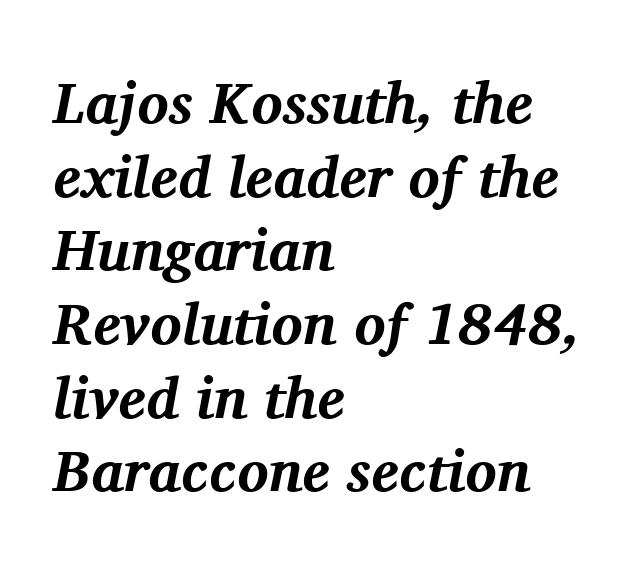
Short note: letters normally spaced. Posture: slanted. Unlike a clean sans, this face finishes its strokes with serifs. Notice how thick the strokes are: this is what a full bold looks like. Glance below the letters and you will spot only blank space. Line spacing here is normal.
